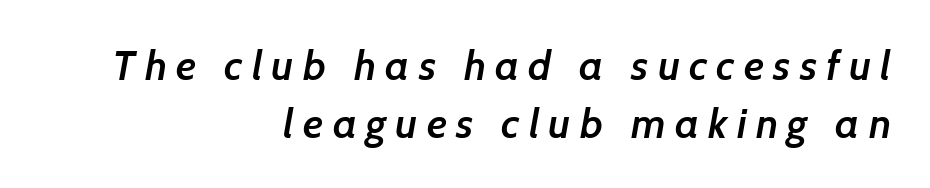
Q: Is the text bold? A: Semi-bold.
Q: Is the typeface a serif or a sans-serif typeface? A: Sans-serif.
Q: Is the text underlined? A: No.
Q: How is the paragraph aligned? A: Right-aligned.
Q: Is the spacing between letters normal or unusually wide? A: Unusually wide.
Q: Is the spacing between lines tight, normal or loose? A: Normal.
Q: Width (condensed, normal, or wide)? A: Normal.
Q: Stroke contrast? A: Low.
Q: x-height? A: Medium.
Q: Monospaced? A: No.
